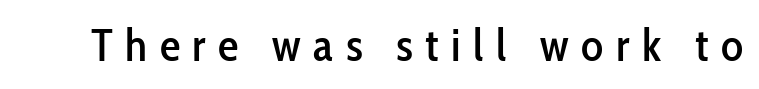
Q: Is the text italic (slanted)? A: No, it is upright.
Q: Is the typeface a serif or a sans-serif typeface? A: Sans-serif.
Q: Is the text underlined? A: No.
Q: Is the spacing between letters normal or unusually wide? A: Unusually wide.
Q: Width (condensed, normal, or wide)? A: Condensed.
Q: Stroke contrast? A: Low.
Q: x-height? A: Medium.
Q: Monospaced? A: No.
